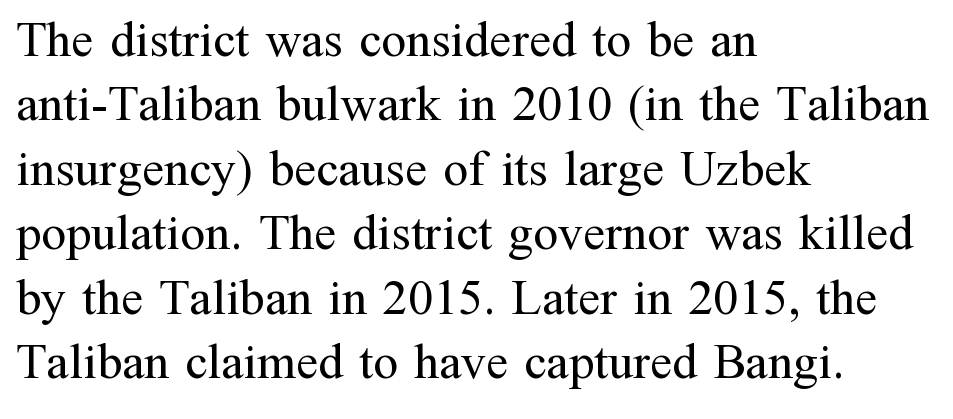
The image shows 50 px regular-weight serif type, upright; set left-aligned, normal line spacing (1.29x), normal letter spacing, not underlined; medium stroke contrast and a medium x-height.
